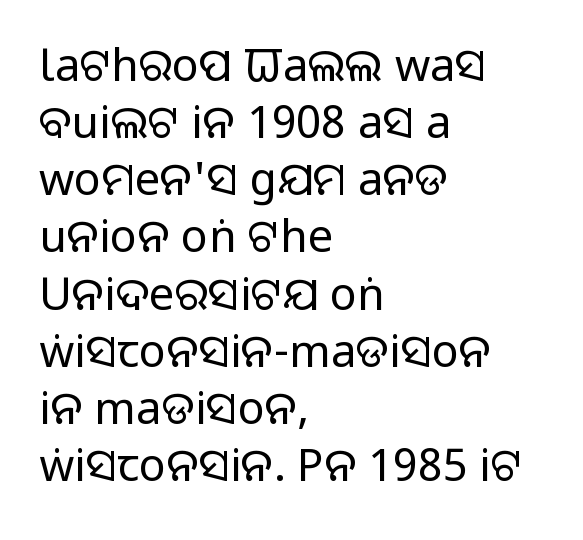
Q: Is the text bold? A: No.
Q: Is the text italic (slanted)? A: No, it is upright.
Q: Is the typeface a serif or a sans-serif typeface? A: Sans-serif.
Q: Is the text underlined? A: No.
Q: How is the paragraph aligned? A: Left-aligned.
Q: Is the spacing between letters normal or unusually wide? A: Normal.
Q: Is the spacing between lines tight, normal or loose? A: Normal.
Q: Width (condensed, normal, or wide)? A: Normal.
Q: Stroke contrast? A: Low.
Q: x-height? A: Large.
Q: Monospaced? A: No.
